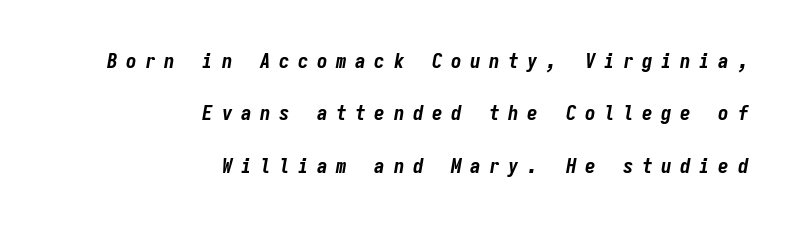
{"italic": "yes", "lean": "right", "slant_degrees": 9, "bold": "yes", "underline": "no", "align": "right", "line_spacing": "loose", "line_spacing_ratio": 2.49, "letter_spacing": "wide", "letter_spacing_em": 0.41, "glyph_px": 21}
